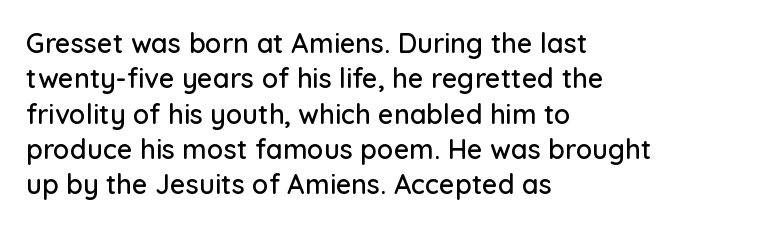
Q: Is the text italic (slanted)? A: No, it is upright.
Q: Is the text underlined? A: No.
Q: How is the paragraph aligned? A: Left-aligned.
Q: Is the spacing between letters normal or unusually wide? A: Normal.
Q: Is the spacing between lines tight, normal or loose? A: Normal.
